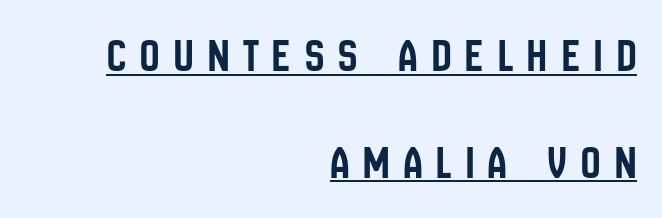
Q: Is the text italic (slanted)? A: No, it is upright.
Q: Is the typeface a serif or a sans-serif typeface? A: Sans-serif.
Q: Is the text underlined? A: Yes.
Q: How is the paragraph aligned? A: Right-aligned.
Q: Is the spacing between letters normal or unusually wide? A: Unusually wide.
Q: Is the spacing between lines tight, normal or loose? A: Loose.
Q: Width (condensed, normal, or wide)? A: Condensed.
Q: Stroke contrast? A: Low.
Q: x-height? A: Large.
Q: Monospaced? A: No.
